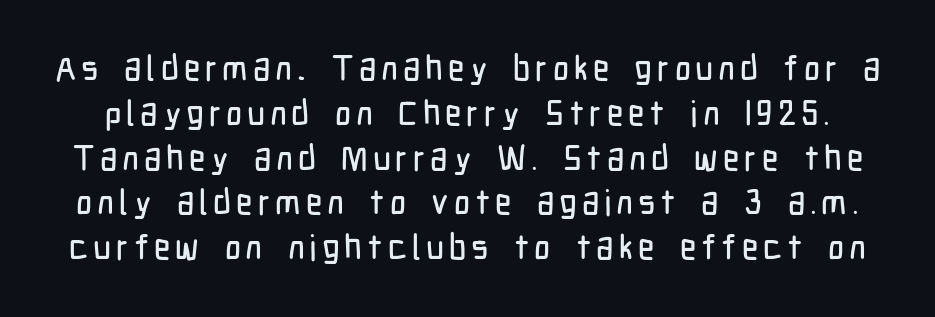
{"serif": "no", "italic": "no", "width": "condensed", "stroke_contrast": "low", "x_height": "medium", "monospaced": "no", "underline": "no", "line_spacing": "normal", "line_spacing_ratio": 1.28, "glyph_px": 35}
